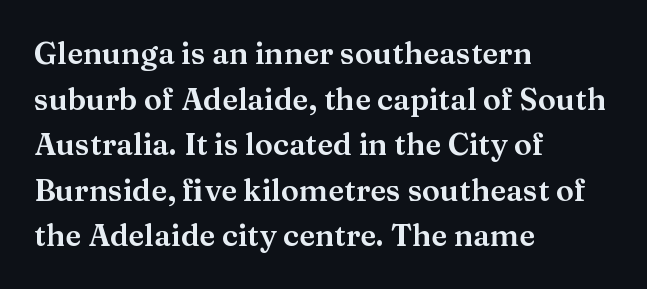
The image shows 30 px wide serif type, upright; set left-aligned, normal line spacing (1.52x), normal letter spacing, not underlined; medium stroke contrast and a medium x-height.
